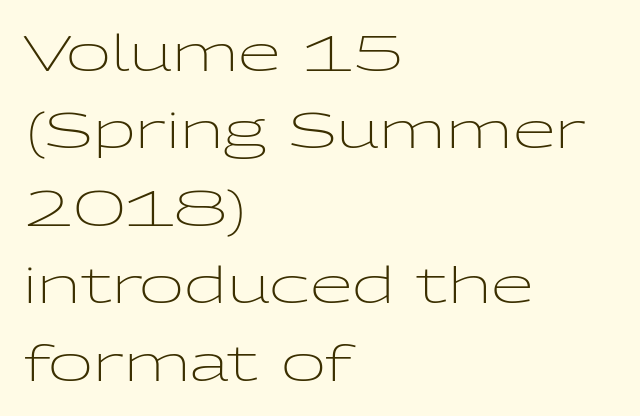
The letters carry no serifs — their stems end cleanly without finishing strokes. Here the designer chose a conventional face with non-uniform glyph widths. The type sits square on the baseline with zero lean. No extra ink here — the face is not bold. Alignment: flush left. Here the glyphs are tracked normally, forming tight word shapes.
